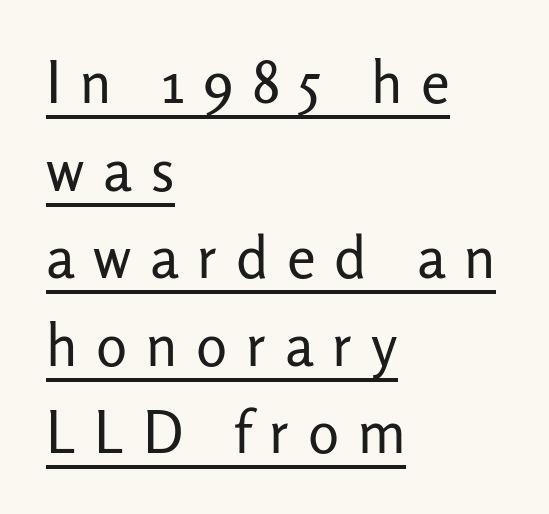
{"serif": "no", "italic": "no", "bold": "no", "weight": "regular", "width": "normal", "stroke_contrast": "low", "x_height": "medium", "monospaced": "no", "underline": "yes", "align": "left", "line_spacing": "normal", "line_spacing_ratio": 1.51, "letter_spacing": "wide", "letter_spacing_em": 0.32, "glyph_px": 58}
